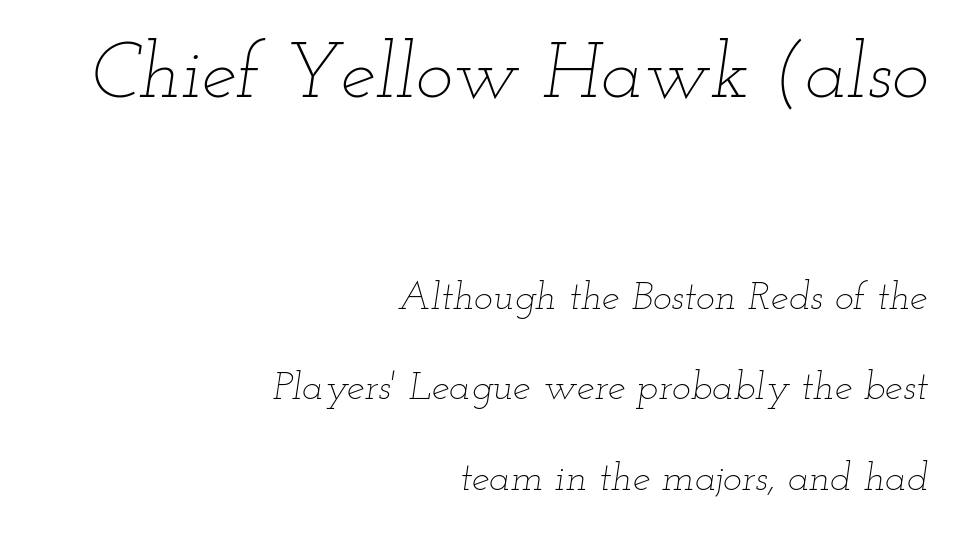
{"italic": "yes", "lean": "right", "slant_degrees": 12, "bold": "no", "weight": "thin", "width": "wide", "stroke_contrast": "low", "x_height": "small", "monospaced": "no", "underline": "no", "align": "right", "line_spacing": "loose", "line_spacing_ratio": 2.26, "letter_spacing": "normal", "letter_spacing_em": 0.0, "larger_block": "first", "size_ratio": 1.98, "glyph_px": 79}
